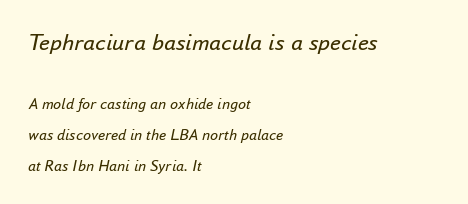
The letters in the upper block stand taller than those in the block below. Lines of text with bare space underneath. Whoever set this chose breathing room over compactness in the vertical rhythm. Layout note: lines flush left. Stems and bowls with no extra thickness — not bold.
